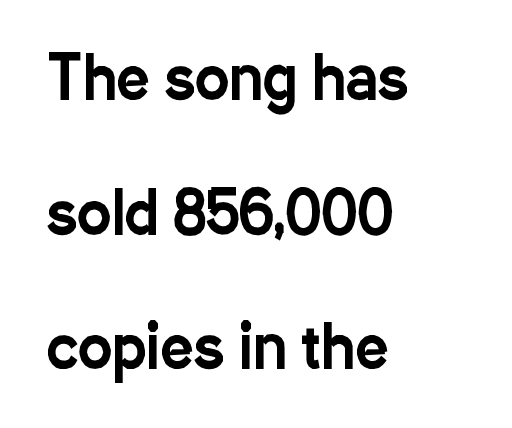
Q: Is the text italic (slanted)? A: No, it is upright.
Q: Is the typeface a serif or a sans-serif typeface? A: Sans-serif.
Q: Is the text underlined? A: No.
Q: How is the paragraph aligned? A: Left-aligned.
Q: Is the spacing between letters normal or unusually wide? A: Normal.
Q: Is the spacing between lines tight, normal or loose? A: Loose.
Q: Width (condensed, normal, or wide)? A: Condensed.
Q: Stroke contrast? A: Low.
Q: x-height? A: Medium.
Q: Monospaced? A: No.
